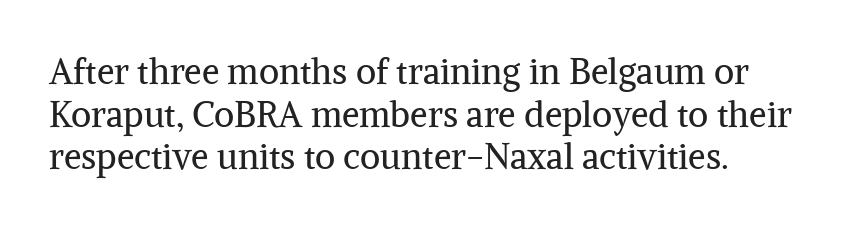
{"serif": "yes", "italic": "no", "bold": "no", "weight": "regular", "width": "normal", "stroke_contrast": "medium", "x_height": "medium", "monospaced": "no", "underline": "no", "line_spacing_ratio": 1.22, "letter_spacing": "normal", "letter_spacing_em": 0.0, "glyph_px": 35}
